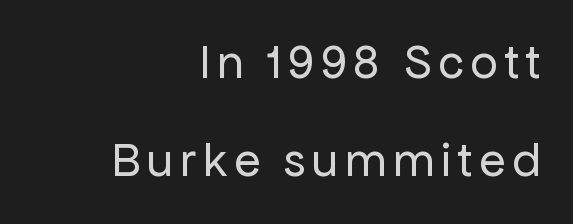
The passage shown is not bold in any degree. Grotesque or geometric, the face here clearly has no serifs. Decoration check: the copy has no underline. These lines are set flush right with a ragged left edge. Baseline-to-baseline distance is far greater than the letter height. Each letter keeps its own natural width here, so spacing adapts to shape.
